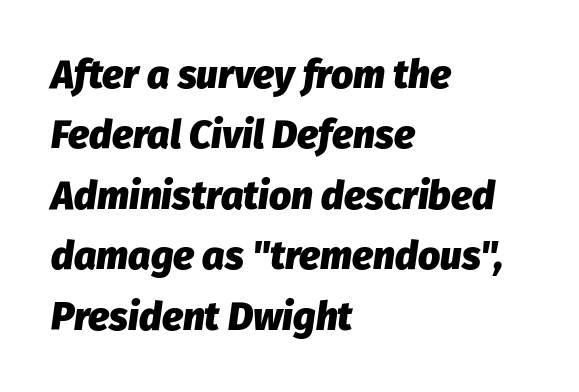
Q: Is the text bold? A: Yes.
Q: Is the text italic (slanted)? A: Yes, it leans right by about 8 degrees.
Q: Is the text underlined? A: No.
Q: How is the paragraph aligned? A: Left-aligned.
Q: Is the spacing between letters normal or unusually wide? A: Normal.
Q: Is the spacing between lines tight, normal or loose? A: Normal.
Q: Width (condensed, normal, or wide)? A: Normal.
Q: Stroke contrast? A: Low.
Q: x-height? A: Medium.
Q: Monospaced? A: No.
